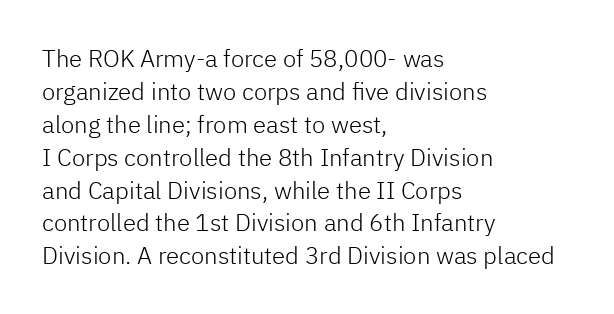
{"italic": "no", "bold": "no", "underline": "no", "align": "left", "line_spacing": "normal", "line_spacing_ratio": 1.37, "letter_spacing": "normal", "letter_spacing_em": 0.0, "glyph_px": 24}
